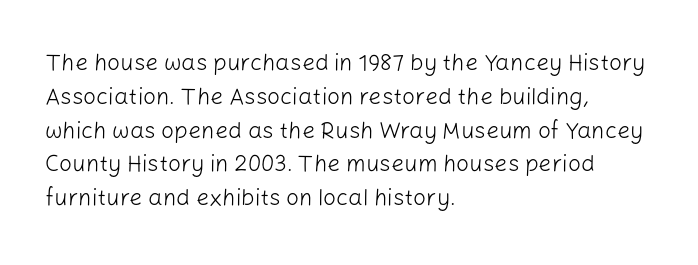
{"italic": "no", "bold": "no", "underline": "no", "align": "left", "line_spacing": "normal", "line_spacing_ratio": 1.47, "letter_spacing": "normal", "letter_spacing_em": 0.0, "glyph_px": 23}
